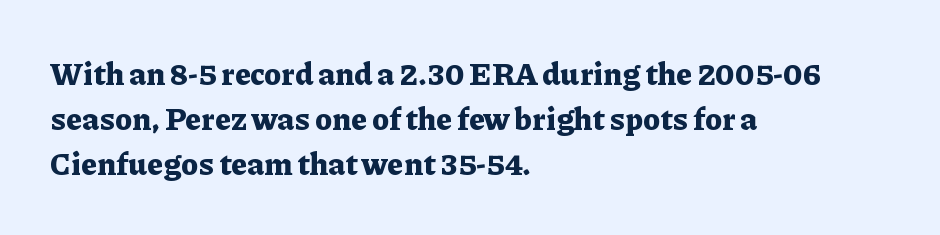
The image shows 31 px bold serif type, upright; set left-aligned, normal line spacing (1.45x), normal letter spacing, not underlined; low stroke contrast and a medium x-height.
